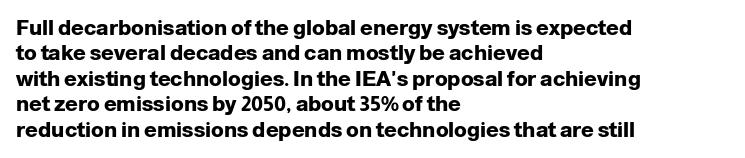
{"italic": "no", "bold": "yes", "underline": "no", "align": "left", "line_spacing_ratio": 1.21, "letter_spacing": "normal", "letter_spacing_em": 0.0, "glyph_px": 21}
